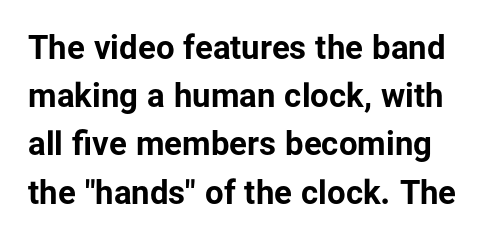
{"serif": "no", "italic": "no", "bold": "yes", "weight": "bold", "width": "normal", "stroke_contrast": "low", "x_height": "medium", "monospaced": "no", "underline": "no", "line_spacing": "normal", "line_spacing_ratio": 1.46, "letter_spacing": "normal", "letter_spacing_em": 0.0, "glyph_px": 33}
